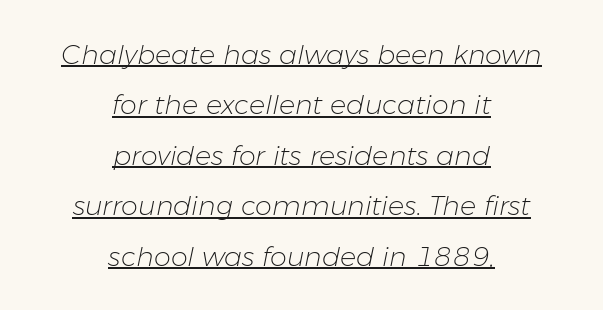
What stands out about the letter spacing? Nothing — it is the standard amount. Underline: present. Short and long lines alike share a common midpoint. Weight: not bold — regular or lighter.
